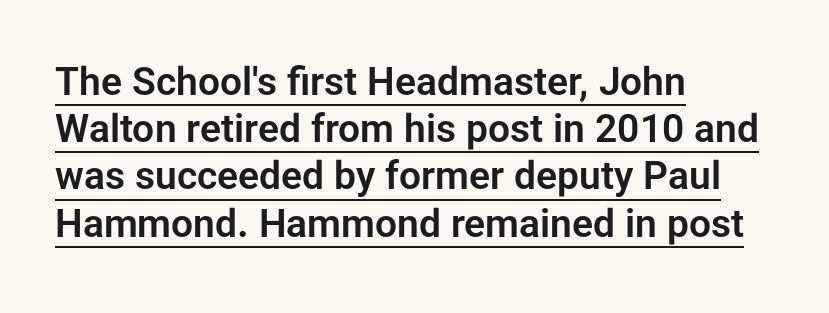
Spacing verdict: proportional, widths tailored to each character. Layout note: lines flush left. This is underlined copy, the kind a proofreader might mark for attention. These lines were composed using upright roman letters.
